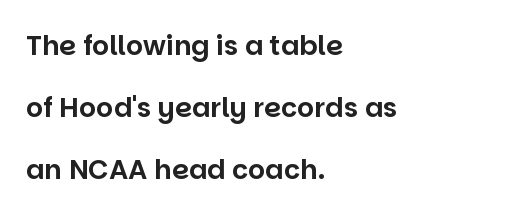
{"italic": "no", "underline": "no", "align": "left", "line_spacing": "loose", "line_spacing_ratio": 2.29, "letter_spacing": "normal", "letter_spacing_em": 0.0, "glyph_px": 27}
